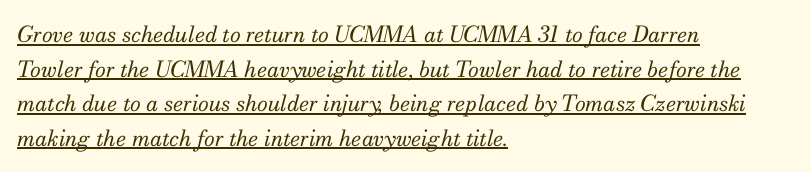
A typesetter would mark this as italic. The sample's only ornament is a line tracing under the words. Leftover space on each line is placed entirely after the last word. The characters are drawn with everyday or finer stroke widths.
